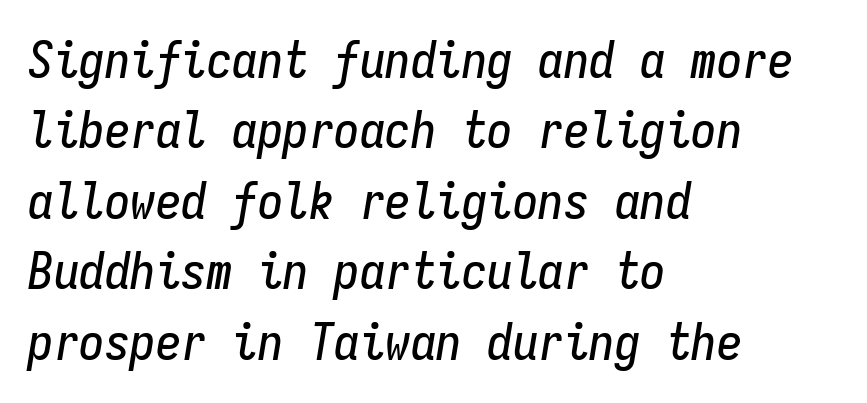
The gaps between neighbouring characters are ordinary and unremarkable. A normal amount of white space separates one row of letters from the next. Descender tails drop into unmarked territory. Tall strokes in this sample are angled rather than plumb.
